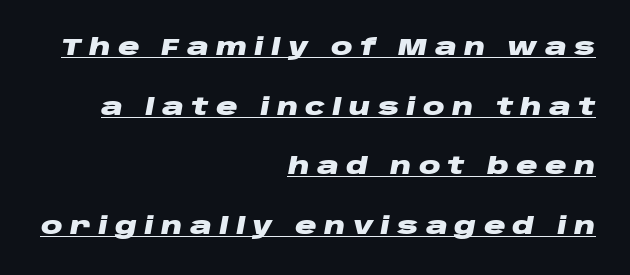
Line ends are locked; line starts wander. Tracking here is generous; glyphs stand well apart from one another. Students, observe: this is what heavily led, spacious text looks like. Looks like someone drew a line under every word here. An italicized treatment has been applied to the whole sample. Every letter is thick-stroked: bold, no question.
